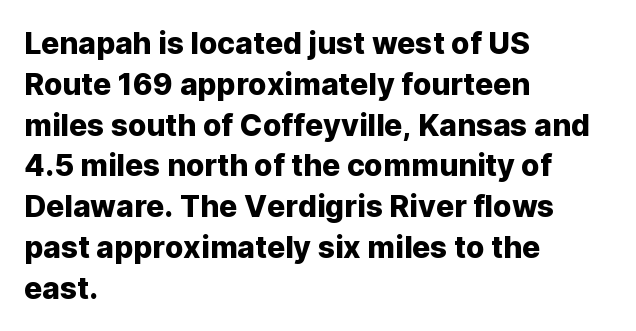
{"serif": "no", "italic": "no", "width": "normal", "stroke_contrast": "low", "x_height": "medium", "monospaced": "no", "underline": "no", "align": "left", "line_spacing": "normal", "line_spacing_ratio": 1.36, "letter_spacing": "normal", "letter_spacing_em": 0.0, "glyph_px": 30}
